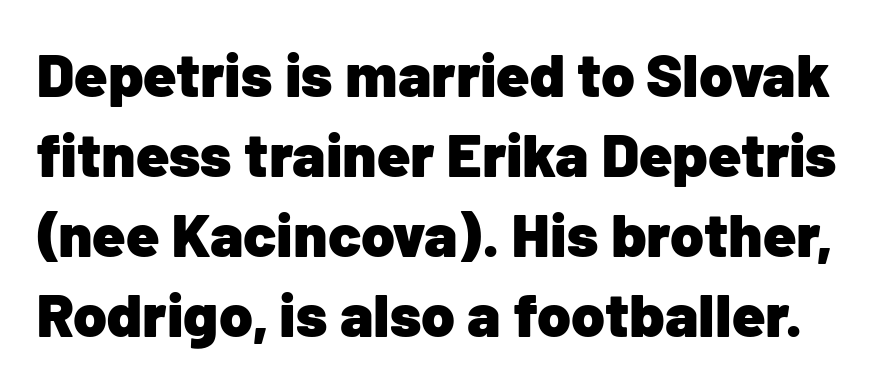
The lettering holds an erect, upright posture throughout. Rule under the text: the space is simply empty. The letters sit at their default tracking, neither squeezed nor spread. This block has exactly the height ordinary leading produces.
